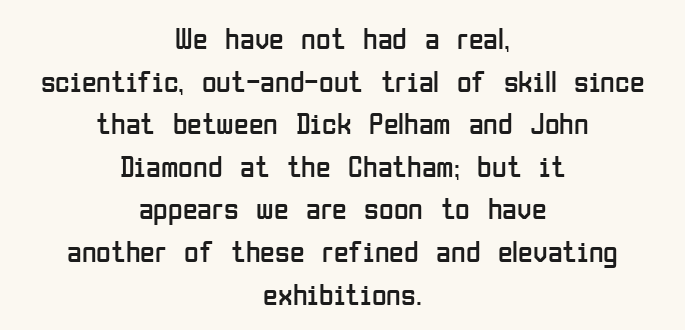
The image shows 30 px regular-weight, condensed sans-serif type, upright; set centered, normal line spacing (1.42x), normal letter spacing, not underlined; low stroke contrast and a medium x-height.
